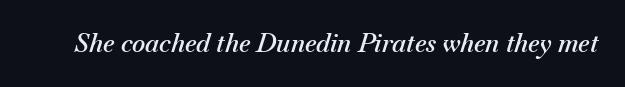
The letters are slanted; this is an italic face. The strokes are fattened partway — semibold, not bold. Does extra space separate the letters? No, they use regular spacing. The gap between lines stays unmarked.
